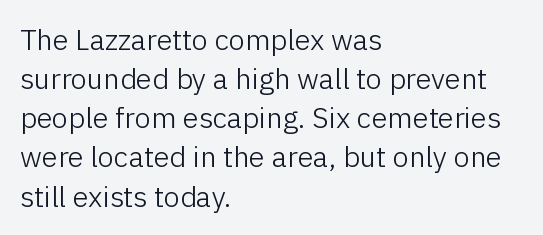
{"serif": "no", "italic": "no", "bold": "no", "weight": "light", "width": "normal", "stroke_contrast": "low", "x_height": "medium", "monospaced": "no", "underline": "no", "align": "left", "line_spacing": "normal", "line_spacing_ratio": 1.35, "letter_spacing": "normal", "letter_spacing_em": 0.0, "glyph_px": 29}
